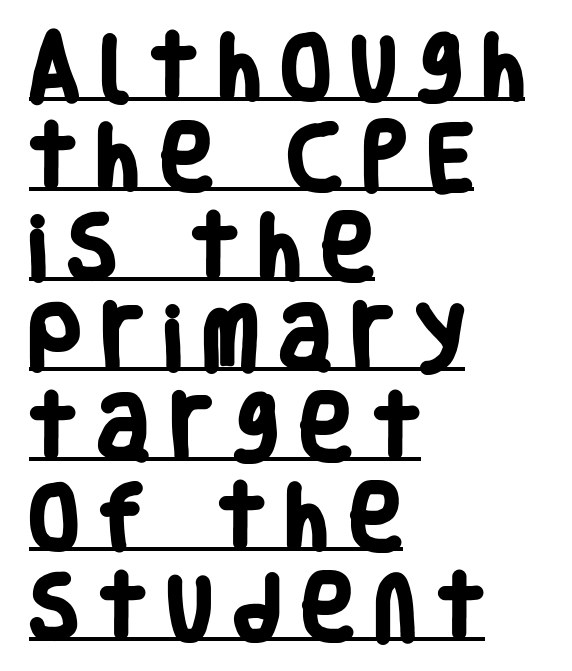
This sample carries an underscore along the baseline area. Heavy-handed strokes throughout: this text is bold. The type family on display is of the sans-serif kind. If you measured baseline to baseline, you'd find a middling distance.
